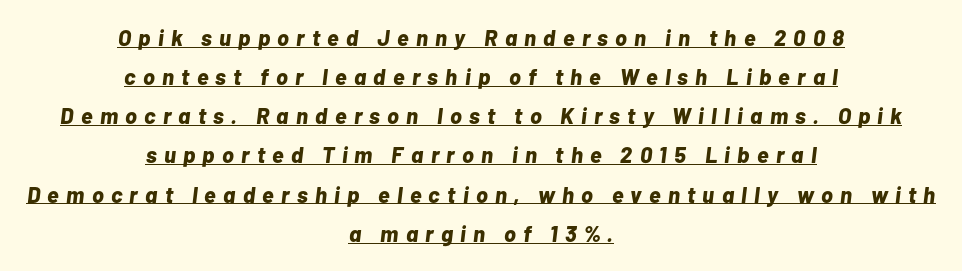
The image shows 22 px bold type, italic (leaning right); set centered, line spacing 1.78x, unusually wide letter spacing (+0.33 em), underlined.
